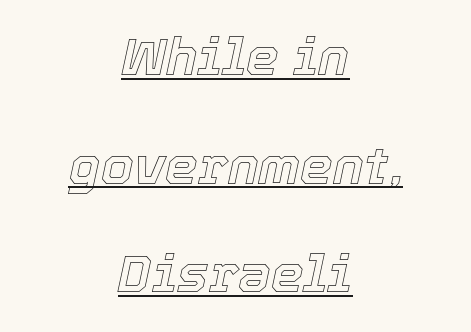
The image shows 52 px text type, italic (leaning right); set centered, loose line spacing (2.09x), normal letter spacing, underlined; a medium x-height.
